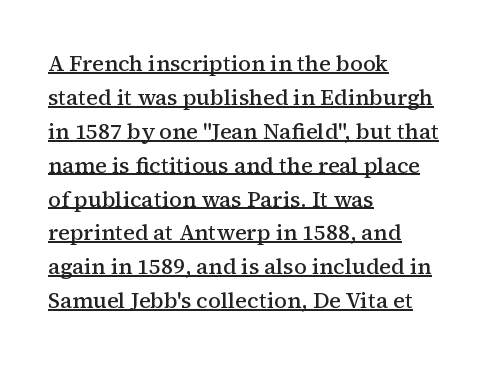
Underlining? Definitely there. The text block is weighted toward the left margin, trailing off unevenly rightward. On the weight axis this lands at semibold, roughly 600. Words appear dense and cohesive because spacing is normal. Leading matches the norm, producing a regular column.
